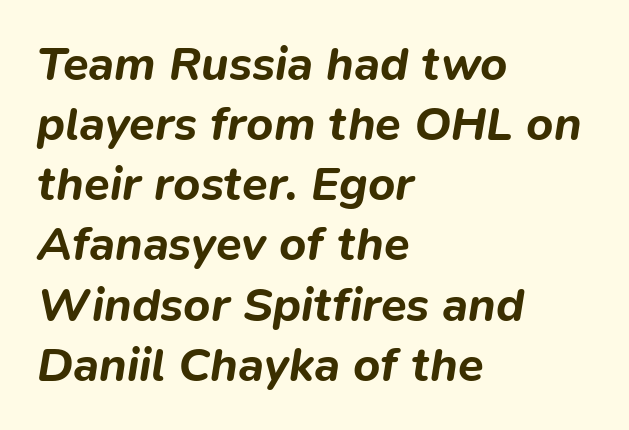
The image shows 47 px bold type, italic (leaning right); set left-aligned, normal line spacing (1.28x), normal letter spacing, not underlined; low stroke contrast and a medium x-height.
